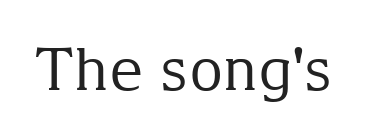
Think standard paragraph weight, or any step lighter than that. Each row of text sits above clean, open space. Nothing unusual about the tracking: characters are spaced as the font intends. If you drew a line through each stem, it would be perfectly vertical. Character widths vary here, with narrow letters taking less room than wide ones.
